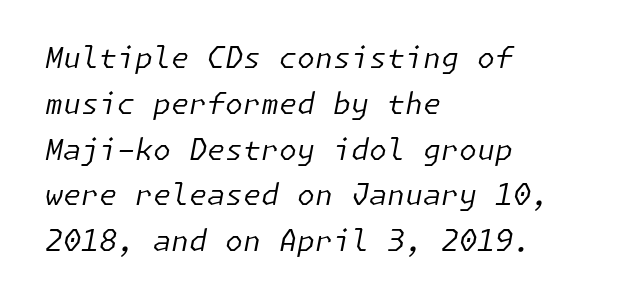
A quiet, ordinary-to-light weight characterises the typeface. The paragraph has a hard left edge and a soft right edge. The lettering tilts uniformly, giving the passage an italic look. Baseline-to-baseline distance is the conventional proportion of letter height.
